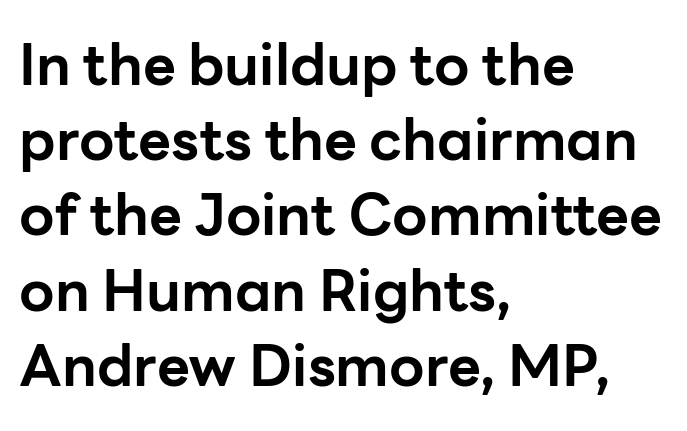
{"serif": "no", "italic": "no", "bold": "yes", "weight": "bold", "width": "normal", "stroke_contrast": "low", "x_height": "medium", "monospaced": "no", "underline": "no", "align": "left", "line_spacing": "normal", "line_spacing_ratio": 1.32, "letter_spacing": "normal", "letter_spacing_em": 0.0, "glyph_px": 57}
